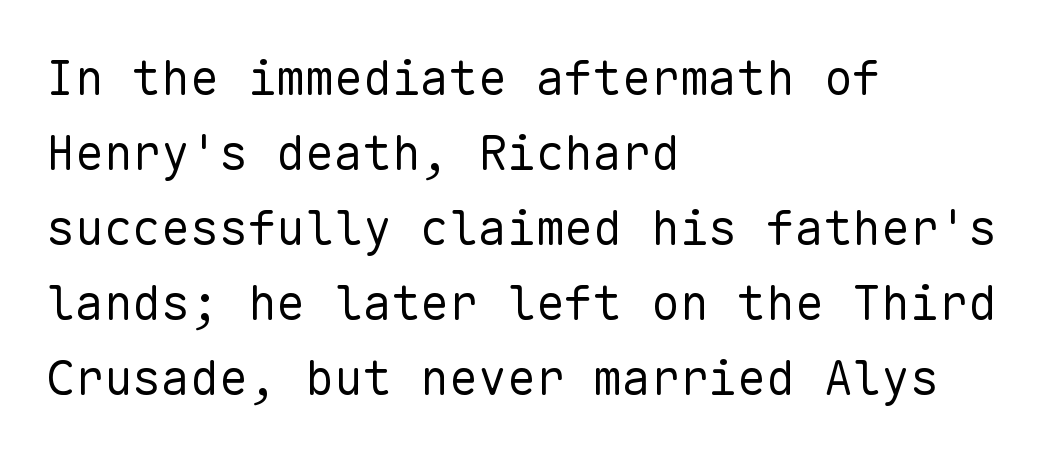
The image shows 48 px regular-weight sans-serif type, upright, monospaced; set left-aligned, normal line spacing (1.56x), normal letter spacing, not underlined; low stroke contrast and a medium x-height.
